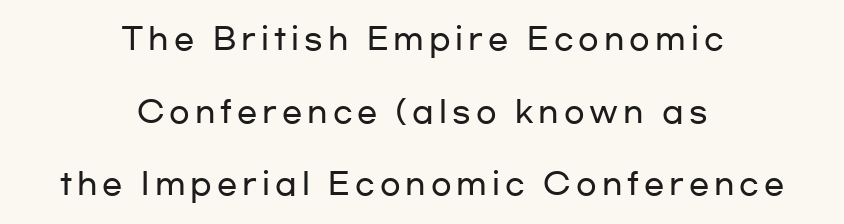
Q: Is the text italic (slanted)? A: No, it is upright.
Q: Is the typeface a serif or a sans-serif typeface? A: Sans-serif.
Q: Is the text underlined? A: No.
Q: How is the paragraph aligned? A: Centered.
Q: Is the spacing between lines tight, normal or loose? A: Loose.
Q: Width (condensed, normal, or wide)? A: Wide.
Q: Stroke contrast? A: Low.
Q: x-height? A: Medium.
Q: Monospaced? A: No.
